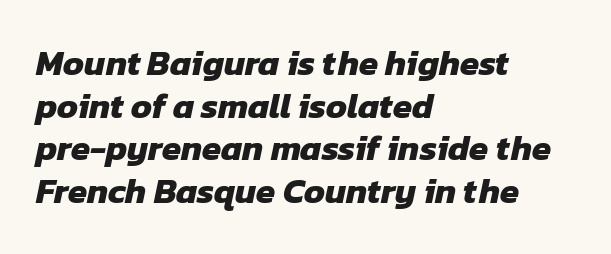
{"serif": "no", "bold": "yes", "weight": "heavy", "width": "normal", "stroke_contrast": "low", "x_height": "medium", "monospaced": "no", "underline": "no", "align": "left", "line_spacing_ratio": 1.22, "letter_spacing": "normal", "letter_spacing_em": 0.0, "glyph_px": 35}
